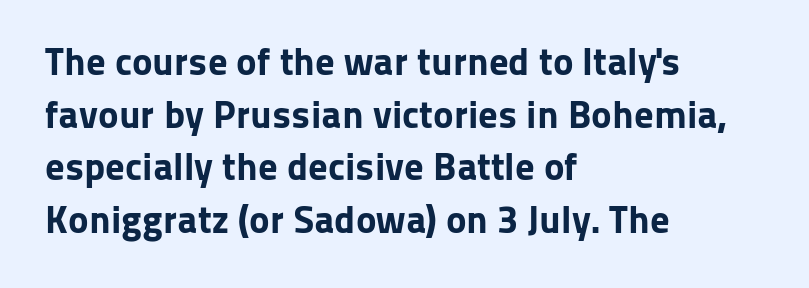
Unmarked baselines from the first word to the last. Notice how descenders clear the ascenders below comfortably — that's standard leading. A classic flush-left, rag-right setting is used for this passage. Nobody touched the tracking dial on this one. Look at the bottom of the vertical strokes: they stop flat, with no serifs. A roman cut, with each character standing at attention.
